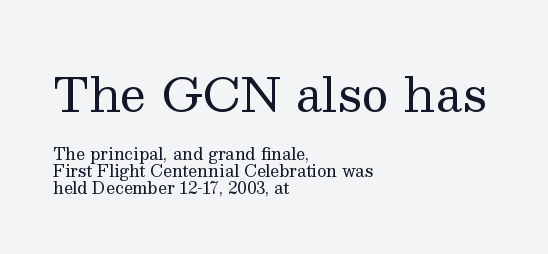
The image shows 47 px regular-weight serif type, upright; set left-aligned, tight line spacing (1.05x), normal letter spacing, not underlined; the first (top) block is 2.94x larger; medium stroke contrast and a medium x-height.
